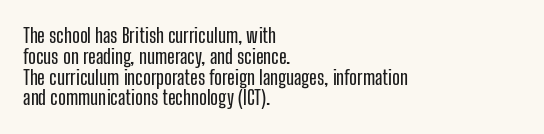
{"italic": "no", "underline": "no", "align": "left", "line_spacing": "tight", "line_spacing_ratio": 1.04, "letter_spacing": "normal", "letter_spacing_em": 0.0, "glyph_px": 20}
